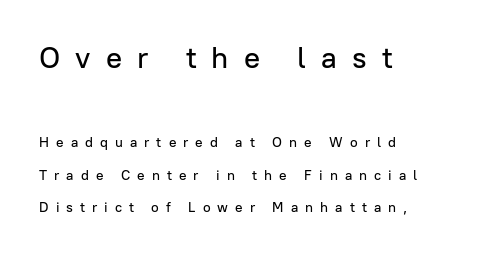
The passage shown has open, widely tracked lettering throughout. A bare baseline throughout the passage. The type family on display is of the sans-serif kind. Is the block centered? No — it sits flush against the left margin. Every stem runs plumb, perpendicular to the baseline.
